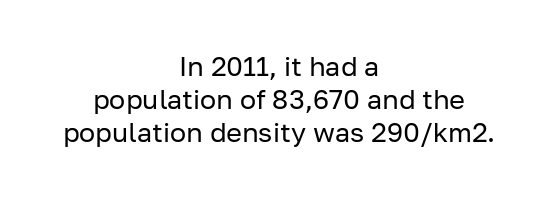
Q: Is the text bold? A: No.
Q: Is the text italic (slanted)? A: No, it is upright.
Q: Is the text underlined? A: No.
Q: How is the paragraph aligned? A: Centered.
Q: Is the spacing between letters normal or unusually wide? A: Normal.
